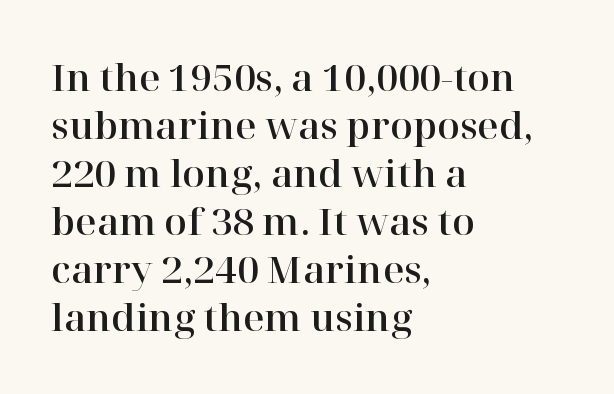
Q: Is the text italic (slanted)? A: No, it is upright.
Q: Is the typeface a serif or a sans-serif typeface? A: Serif.
Q: Is the text underlined? A: No.
Q: How is the paragraph aligned? A: Left-aligned.
Q: Is the spacing between letters normal or unusually wide? A: Normal.
Q: Is the spacing between lines tight, normal or loose? A: Normal.
Q: Width (condensed, normal, or wide)? A: Normal.
Q: Stroke contrast? A: High.
Q: x-height? A: Medium.
Q: Monospaced? A: No.
